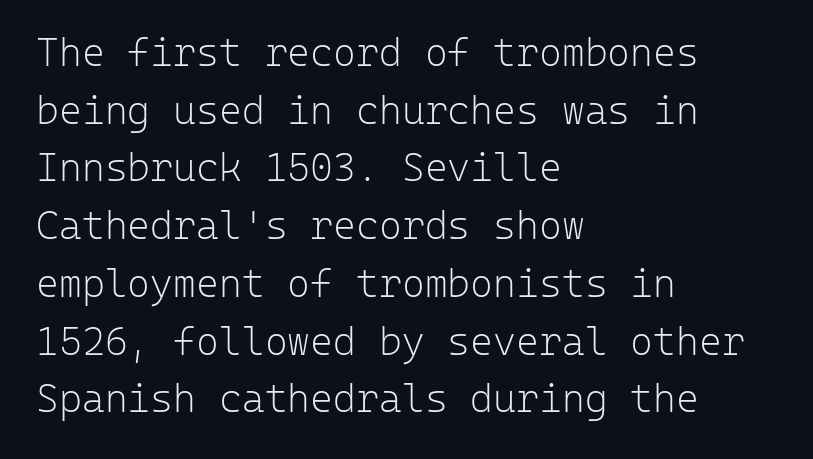
{"serif": "no", "italic": "no", "bold": "no", "weight": "light", "width": "normal", "stroke_contrast": "low", "x_height": "medium", "monospaced": "yes", "underline": "no", "align": "left", "line_spacing": "normal", "line_spacing_ratio": 1.48, "letter_spacing": "normal", "letter_spacing_em": 0.0, "glyph_px": 39}
